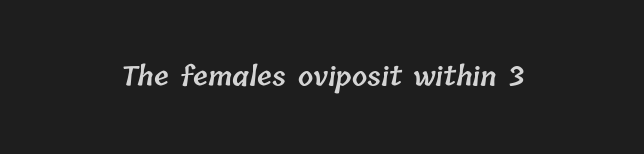
The gaps between neighbouring characters are ordinary and unremarkable. Unmarked baselines from the first word to the last. Semibold letterforms, between regular and bold.
